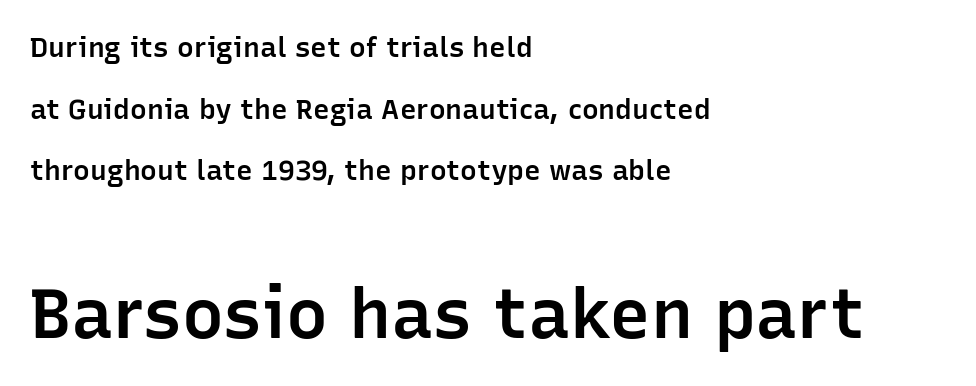
Q: Is the text bold? A: Semi-bold.
Q: Is the text italic (slanted)? A: No, it is upright.
Q: Is the typeface a serif or a sans-serif typeface? A: Sans-serif.
Q: Is the text underlined? A: No.
Q: How is the paragraph aligned? A: Left-aligned.
Q: Is the spacing between letters normal or unusually wide? A: Normal.
Q: Is the spacing between lines tight, normal or loose? A: Loose.
Q: Which block of text is set in a larger size, the first (top) or the second (bottom)? A: The second (bottom) one.
Q: Width (condensed, normal, or wide)? A: Normal.
Q: Stroke contrast? A: Low.
Q: x-height? A: Medium.
Q: Monospaced? A: No.
